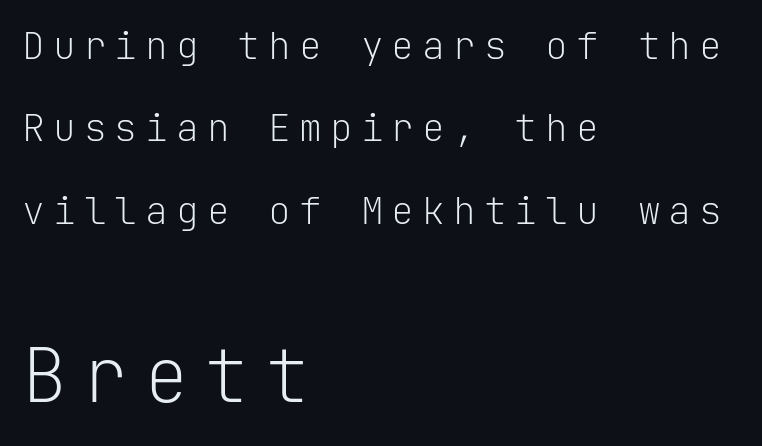
The letterforms stand isolated, each surrounded by extra space. The designer gave the closing block more size than the opening block. A bare baseline throughout the passage. Stem width sits at or under what a default text font uses. Whoever set this chose breathing room over compactness in the vertical rhythm.
